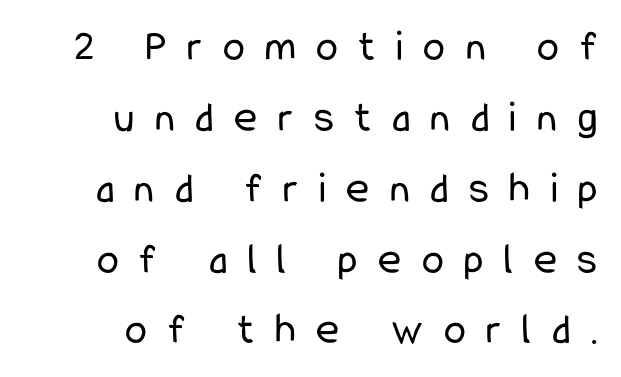
{"serif": "no", "italic": "no", "bold": "no", "weight": "regular", "width": "condensed", "stroke_contrast": "low", "x_height": "medium", "monospaced": "no", "underline": "no", "align": "right", "line_spacing": "normal", "line_spacing_ratio": 1.61, "letter_spacing": "wide", "letter_spacing_em": 0.47, "glyph_px": 44}
